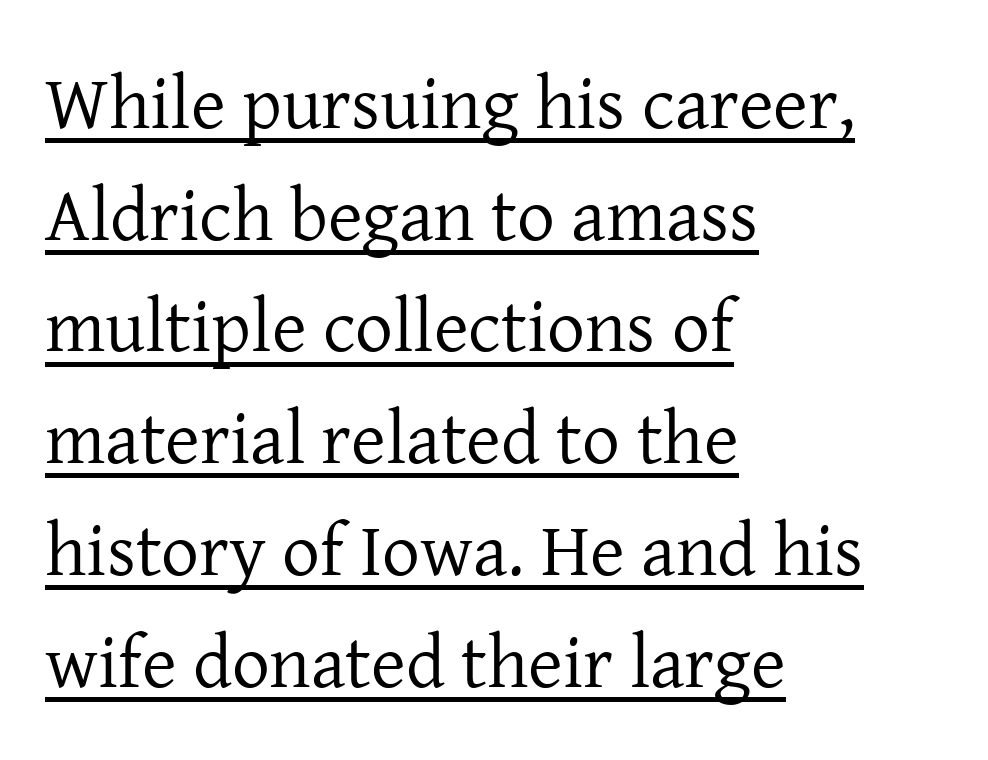
{"serif": "yes", "italic": "no", "bold": "no", "weight": "regular", "width": "normal", "stroke_contrast": "low", "x_height": "medium", "monospaced": "no", "underline": "yes", "align": "left", "line_spacing": "normal", "line_spacing_ratio": 1.49, "letter_spacing": "normal", "letter_spacing_em": 0.0, "glyph_px": 75}
